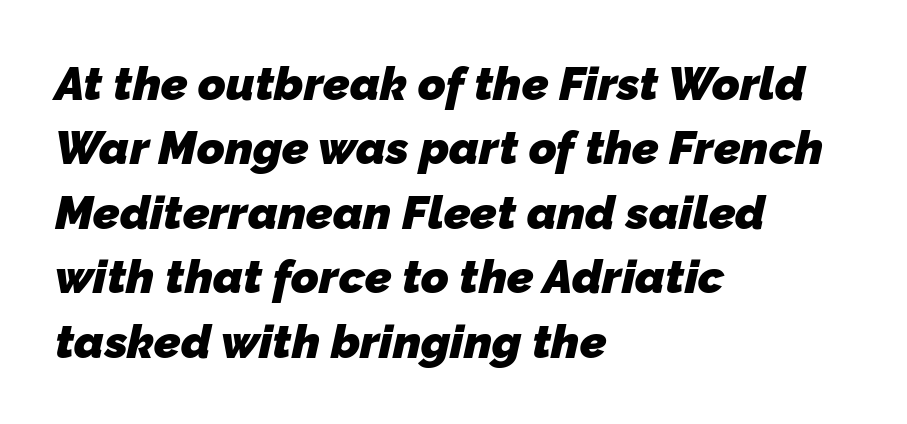
Q: Is the text bold? A: Yes.
Q: Is the typeface a serif or a sans-serif typeface? A: Sans-serif.
Q: Is the text underlined? A: No.
Q: How is the paragraph aligned? A: Left-aligned.
Q: Is the spacing between letters normal or unusually wide? A: Normal.
Q: Is the spacing between lines tight, normal or loose? A: Normal.
Q: Width (condensed, normal, or wide)? A: Normal.
Q: Stroke contrast? A: Low.
Q: x-height? A: Medium.
Q: Monospaced? A: No.
